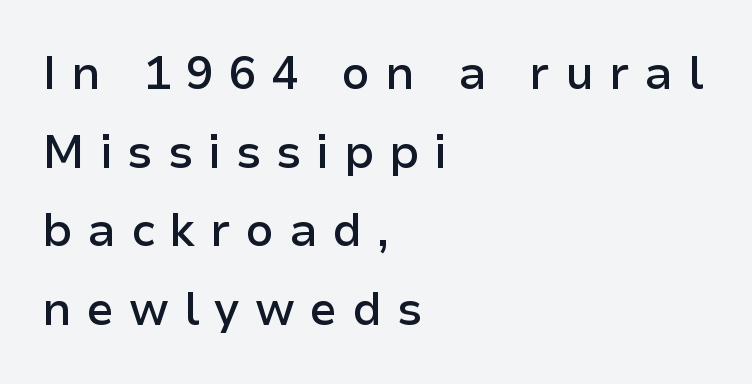
Q: Is the text bold? A: Semi-bold.
Q: Is the text italic (slanted)? A: No, it is upright.
Q: Is the typeface a serif or a sans-serif typeface? A: Sans-serif.
Q: Is the text underlined? A: No.
Q: How is the paragraph aligned? A: Left-aligned.
Q: Is the spacing between letters normal or unusually wide? A: Unusually wide.
Q: Width (condensed, normal, or wide)? A: Normal.
Q: Stroke contrast? A: Low.
Q: x-height? A: Medium.
Q: Monospaced? A: No.
